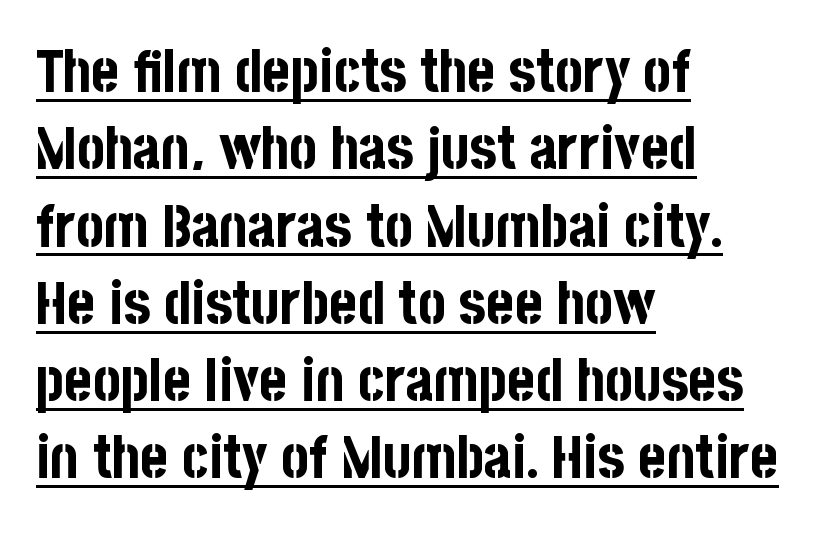
{"serif": "no", "italic": "no", "bold": "yes", "weight": "bold", "width": "condensed", "stroke_contrast": "low", "x_height": "large", "monospaced": "no", "underline": "yes", "align": "left", "line_spacing": "normal", "line_spacing_ratio": 1.31, "letter_spacing": "normal", "letter_spacing_em": 0.0, "glyph_px": 59}
